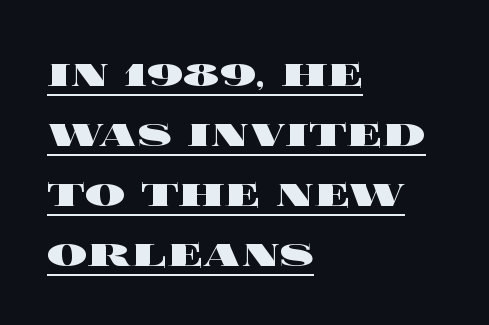
{"italic": "no", "bold": "yes", "weight": "heavy", "width": "wide", "x_height": "large", "monospaced": "no", "underline": "yes", "align": "left", "line_spacing_ratio": 1.2, "letter_spacing": "normal", "letter_spacing_em": 0.0, "glyph_px": 50}
